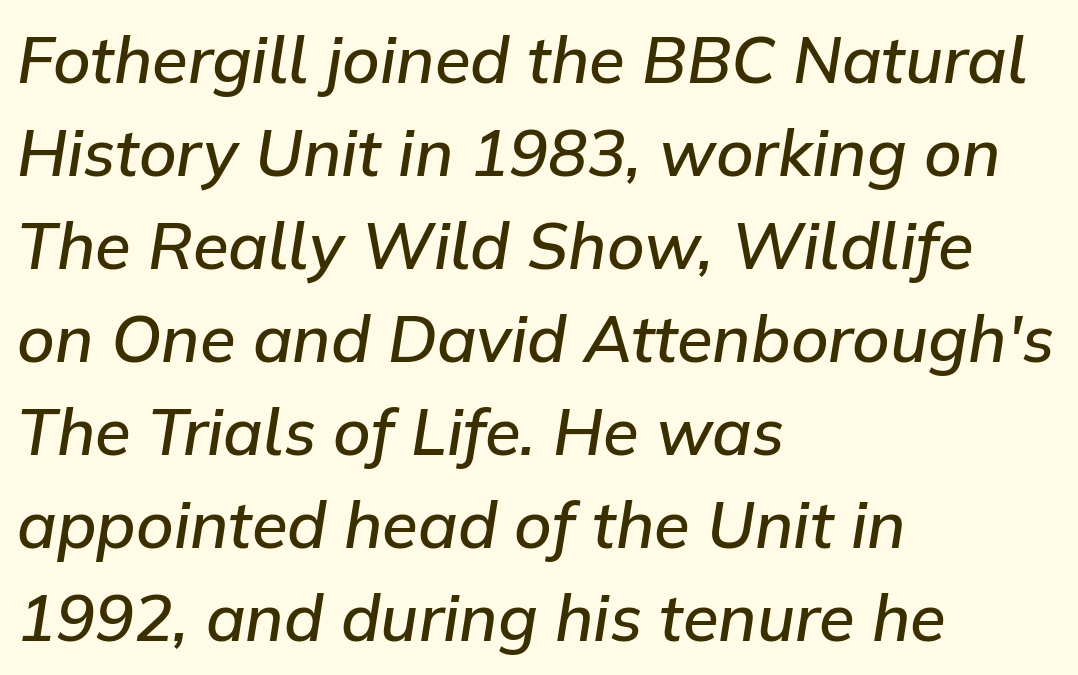
The image shows 65 px semibold type, italic (leaning right); set left-aligned, normal line spacing (1.43x), normal letter spacing, not underlined; low stroke contrast and a medium x-height.
